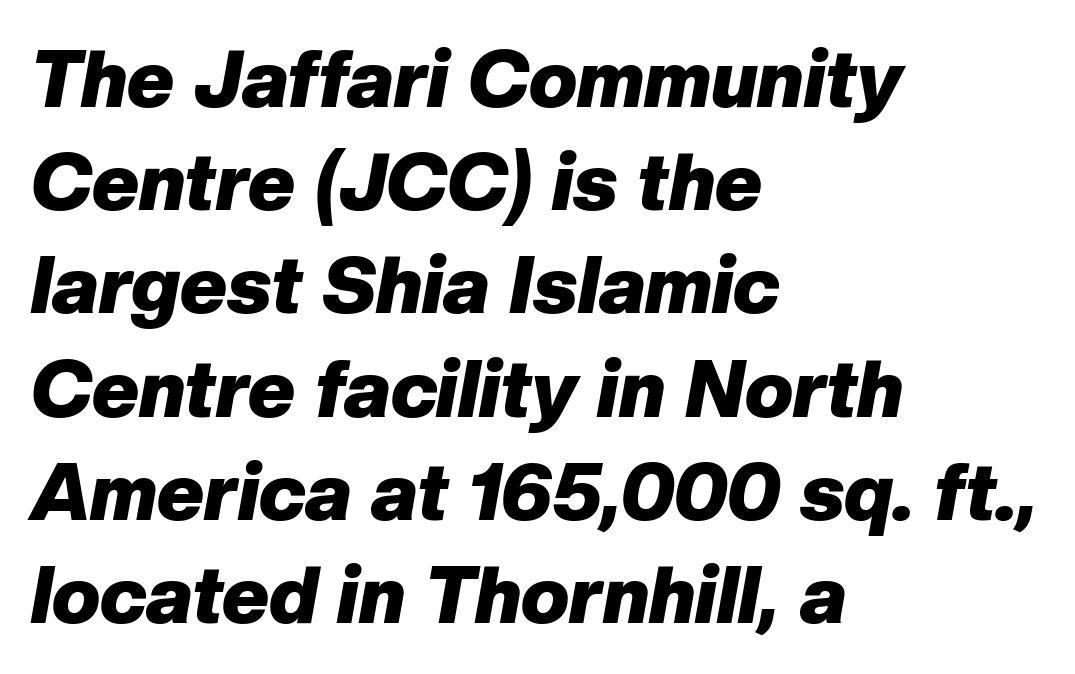
Weight: bold. Character widths vary here, with narrow letters taking less room than wide ones. Each new line begins a customary step beneath the previous one. Every row of glyphs begins at an identical x-position on the left.
